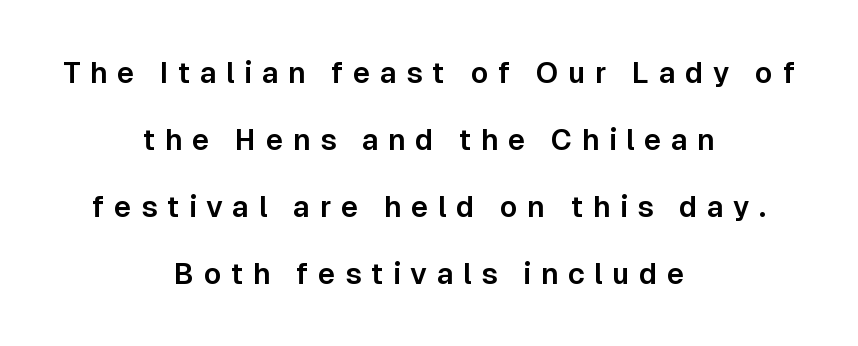
Q: Is the text italic (slanted)? A: No, it is upright.
Q: Is the typeface a serif or a sans-serif typeface? A: Sans-serif.
Q: Is the text underlined? A: No.
Q: How is the paragraph aligned? A: Centered.
Q: Is the spacing between letters normal or unusually wide? A: Unusually wide.
Q: Is the spacing between lines tight, normal or loose? A: Loose.
Q: Width (condensed, normal, or wide)? A: Normal.
Q: Stroke contrast? A: Low.
Q: x-height? A: Medium.
Q: Monospaced? A: No.
